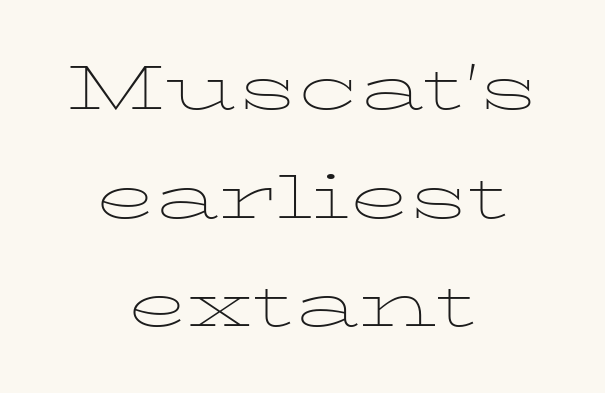
Q: Is the text bold? A: No.
Q: Is the text italic (slanted)? A: No, it is upright.
Q: Is the typeface a serif or a sans-serif typeface? A: Serif.
Q: Is the text underlined? A: No.
Q: How is the paragraph aligned? A: Centered.
Q: Is the spacing between letters normal or unusually wide? A: Normal.
Q: Width (condensed, normal, or wide)? A: Wide.
Q: Stroke contrast? A: Low.
Q: x-height? A: Medium.
Q: Monospaced? A: No.
